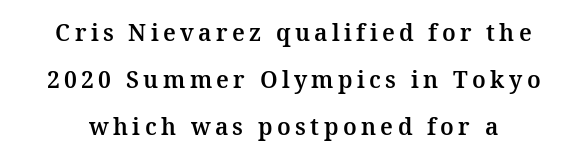
The image shows 23 px text type, upright; set loose line spacing (2.05x), not underlined.
